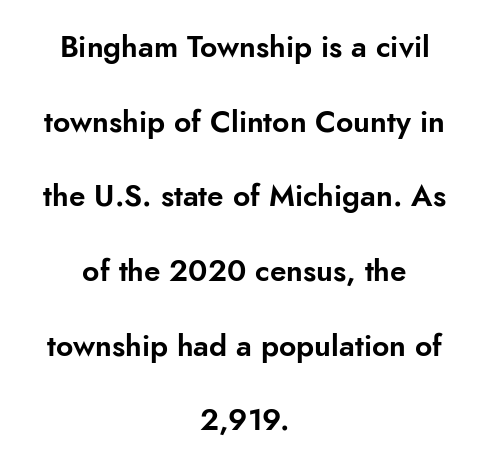
Q: Is the text italic (slanted)? A: No, it is upright.
Q: Is the typeface a serif or a sans-serif typeface? A: Sans-serif.
Q: Is the text underlined? A: No.
Q: How is the paragraph aligned? A: Centered.
Q: Is the spacing between letters normal or unusually wide? A: Normal.
Q: Is the spacing between lines tight, normal or loose? A: Loose.
Q: Width (condensed, normal, or wide)? A: Normal.
Q: Stroke contrast? A: Low.
Q: x-height? A: Small.
Q: Monospaced? A: No.
